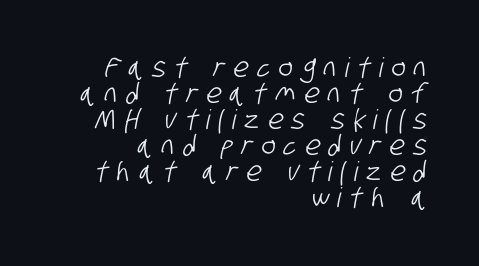
{"underline": "no", "align": "right", "line_spacing": "tight", "line_spacing_ratio": 0.96, "letter_spacing": "wide", "letter_spacing_em": 0.32, "glyph_px": 27}
